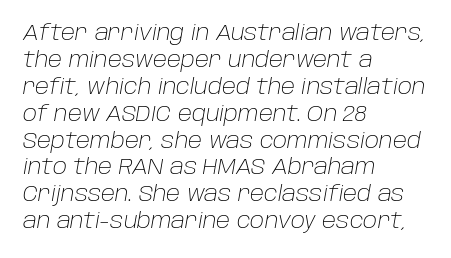
The type is set solid horizontally, with unmodified tracking. This reads as an unemphasized weight, regular at the heaviest. Does the leading feel generous? No, just average. The paragraph shown leans on its left margin. Decoration check: the copy has no underline.
